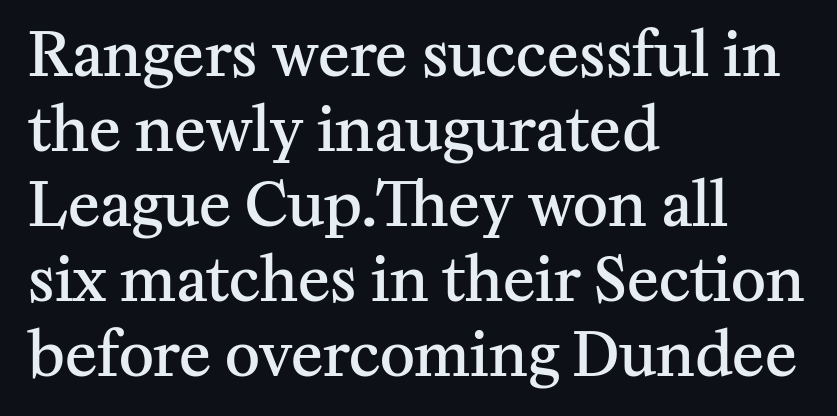
Q: Is the text bold? A: Semi-bold.
Q: Is the text italic (slanted)? A: No, it is upright.
Q: Is the typeface a serif or a sans-serif typeface? A: Serif.
Q: Is the text underlined? A: No.
Q: How is the paragraph aligned? A: Left-aligned.
Q: Is the spacing between letters normal or unusually wide? A: Normal.
Q: Is the spacing between lines tight, normal or loose? A: Normal.
Q: Width (condensed, normal, or wide)? A: Normal.
Q: Stroke contrast? A: Medium.
Q: x-height? A: Medium.
Q: Monospaced? A: No.
